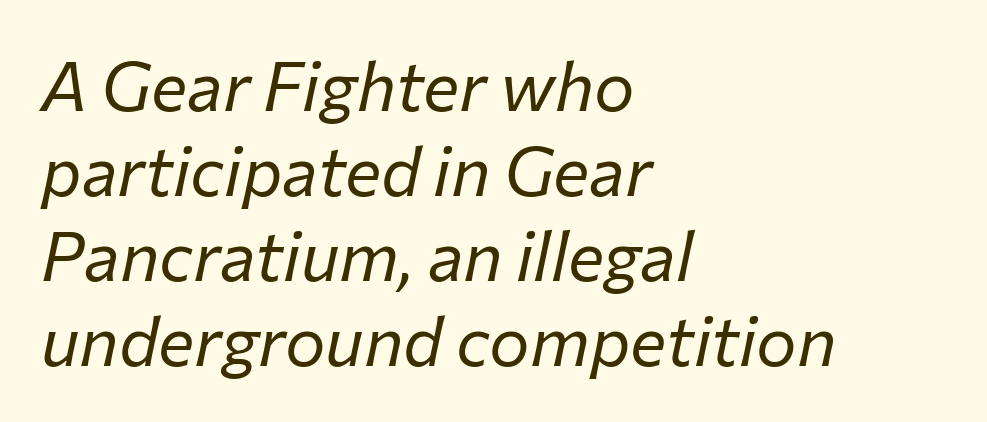
The image shows 68 px regular-weight type, italic (leaning right); set left-aligned, normal line spacing (1.25x), normal letter spacing, not underlined; low stroke contrast and a medium x-height.
